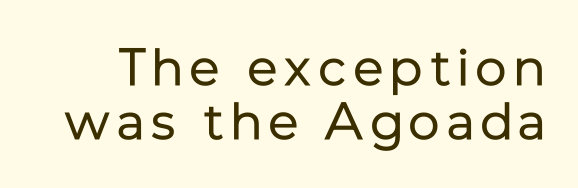
{"serif": "no", "italic": "no", "bold": "no", "weight": "regular", "width": "normal", "stroke_contrast": "low", "x_height": "medium", "monospaced": "no", "underline": "no", "line_spacing": "tight", "line_spacing_ratio": 1.04, "glyph_px": 52}
